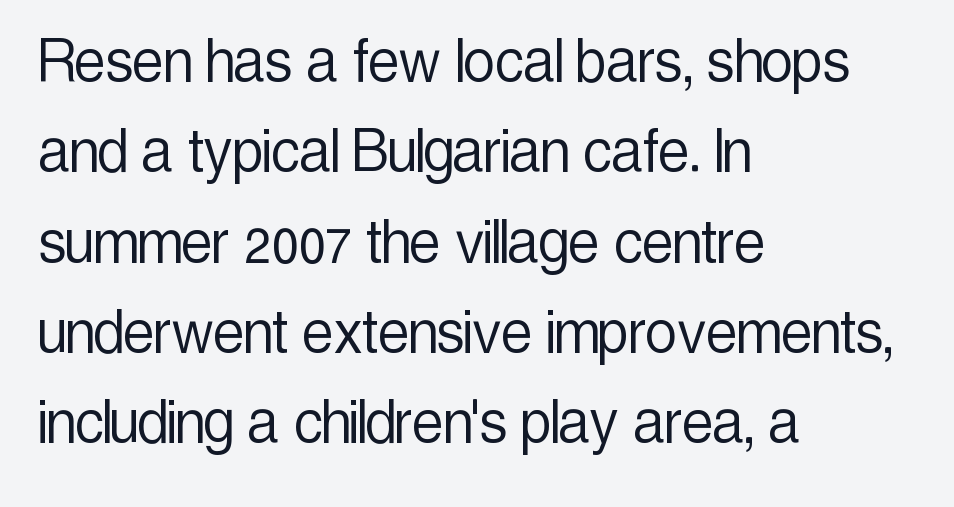
{"serif": "no", "italic": "no", "bold": "no", "weight": "light", "width": "condensed", "x_height": "medium", "monospaced": "no", "underline": "no", "align": "left", "line_spacing": "normal", "line_spacing_ratio": 1.29, "letter_spacing": "normal", "letter_spacing_em": 0.0, "glyph_px": 70}
